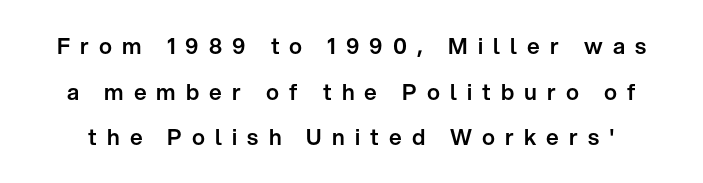
When letters stand straight like this, we call the style roman or upright. Widely set lines give the paragraph a tall, airy silhouette. No word sits above an underline. This rendering widens character spacing well past its baseline value.
